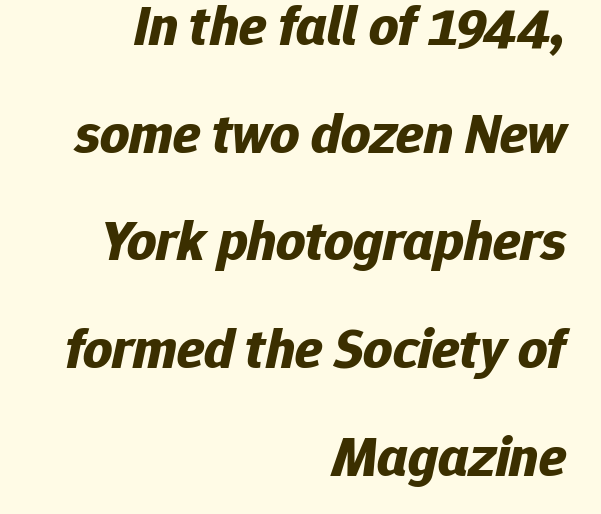
{"italic": "yes", "lean": "right", "slant_degrees": 12, "bold": "yes", "weight": "bold", "width": "normal", "stroke_contrast": "low", "x_height": "medium", "monospaced": "no", "underline": "no", "align": "right", "line_spacing_ratio": 1.89, "letter_spacing": "normal", "letter_spacing_em": 0.0, "glyph_px": 57}
